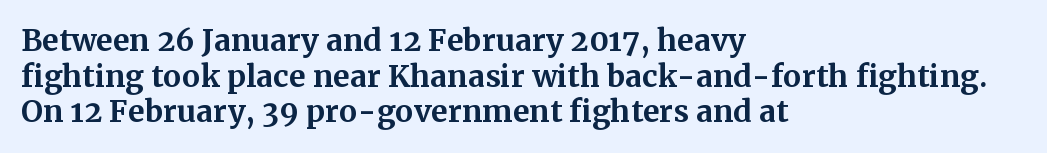
{"serif": "yes", "italic": "no", "bold": "yes", "weight": "bold", "width": "normal", "stroke_contrast": "medium", "x_height": "medium", "monospaced": "no", "underline": "no", "align": "left", "line_spacing_ratio": 1.19, "letter_spacing": "normal", "letter_spacing_em": 0.0, "glyph_px": 30}
